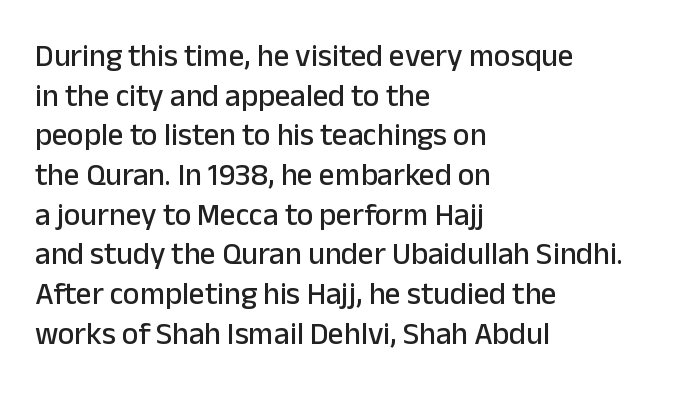
The image shows 31 px sans-serif type, upright; set left-aligned, normal line spacing (1.28x), normal letter spacing, not underlined; low stroke contrast and a medium x-height.
